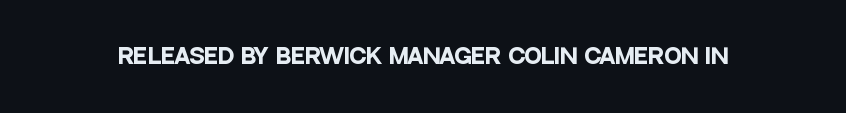
{"italic": "no", "bold": "yes", "underline": "no", "letter_spacing": "normal", "letter_spacing_em": 0.0, "glyph_px": 21}
